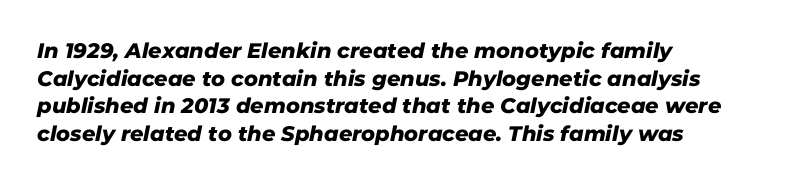
Q: Is the text underlined? A: No.
Q: How is the paragraph aligned? A: Left-aligned.
Q: Is the spacing between letters normal or unusually wide? A: Normal.
Q: Is the spacing between lines tight, normal or loose? A: Normal.
